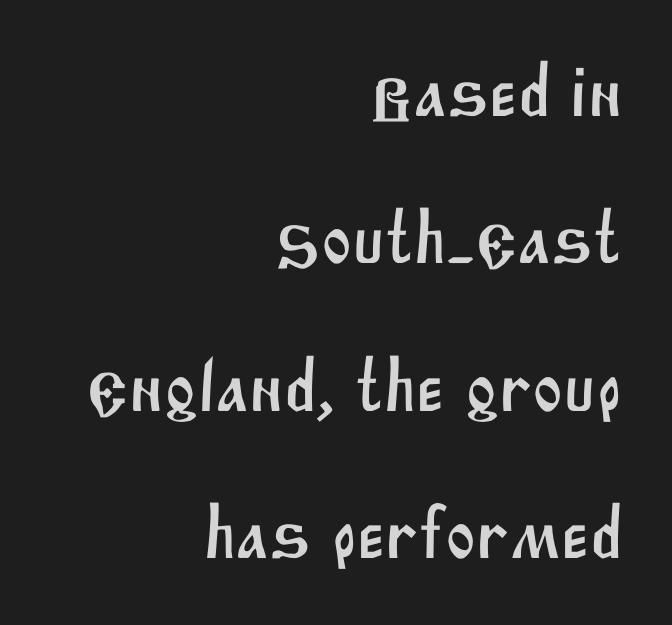
Honestly, there is no underline to notice here at all. The line-height multiplier appears high, well above default. Stroke terminals: plain, sans-serif. Compared with a flush-left layout, this one pins lines to the opposite, right side. Standard letterfit; no display-style spreading of the glyphs. The rendering uses natural spacing where letterforms have individual widths.
